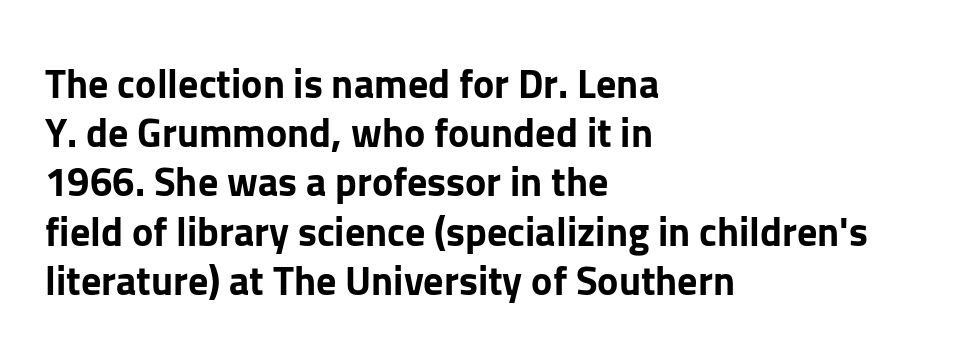
Glance below the letters and you will spot only blank space. Heft: maximum for text — a bold. What kind of face is this? One without serifs — a sans. Letter spacing: default.
